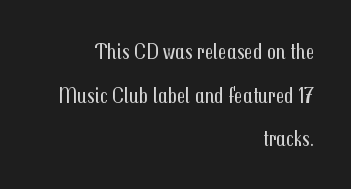
{"italic": "no", "bold": "no", "underline": "no", "align": "right", "line_spacing": "loose", "line_spacing_ratio": 1.98, "letter_spacing": "normal", "letter_spacing_em": 0.0, "glyph_px": 22}
